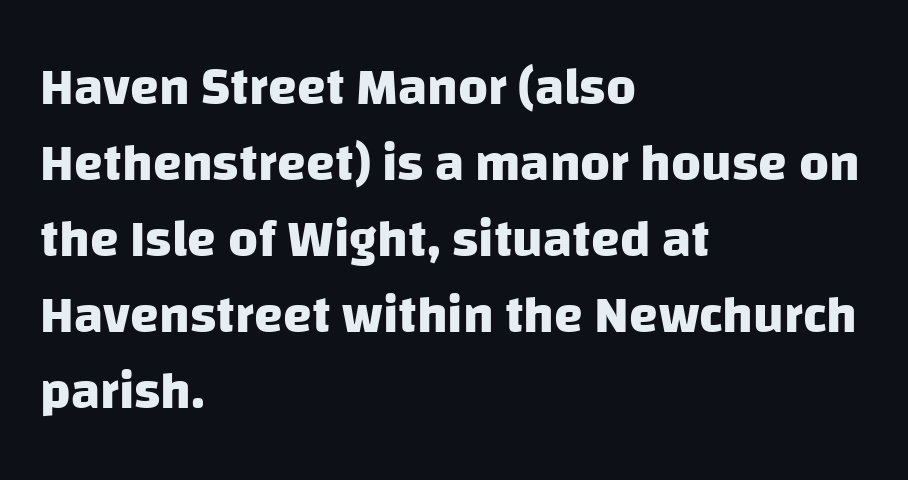
{"serif": "no", "bold": "yes", "weight": "heavy", "width": "normal", "stroke_contrast": "low", "x_height": "large", "monospaced": "no", "underline": "no", "align": "left", "line_spacing": "normal", "line_spacing_ratio": 1.46, "letter_spacing": "normal", "letter_spacing_em": 0.0, "glyph_px": 52}
